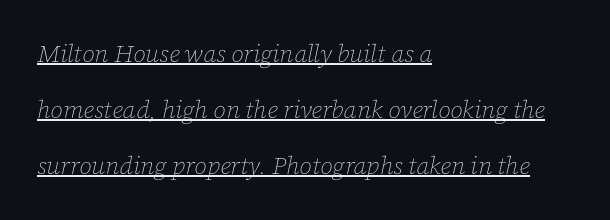
This sample uses an oblique cut, with every glyph tilted off the vertical. Compared with typical body copy, the letter spacing here is the same. These characters rest on top of a visible drawn line. Casual observation: everything's shoved over to the left. The vertical gap from one line to the next is large.
